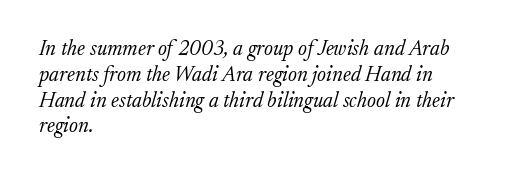
{"italic": "yes", "lean": "right", "slant_degrees": 17, "bold": "no", "underline": "no", "align": "left", "line_spacing_ratio": 1.23, "letter_spacing": "normal", "letter_spacing_em": 0.0, "glyph_px": 21}
